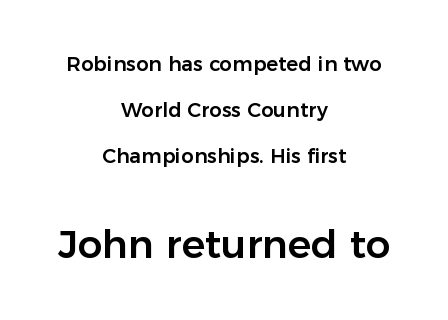
Q: Is the text italic (slanted)? A: No, it is upright.
Q: Is the typeface a serif or a sans-serif typeface? A: Sans-serif.
Q: Is the text underlined? A: No.
Q: How is the paragraph aligned? A: Centered.
Q: Is the spacing between letters normal or unusually wide? A: Normal.
Q: Is the spacing between lines tight, normal or loose? A: Loose.
Q: Which block of text is set in a larger size, the first (top) or the second (bottom)? A: The second (bottom) one.
Q: Width (condensed, normal, or wide)? A: Normal.
Q: Stroke contrast? A: Low.
Q: x-height? A: Medium.
Q: Monospaced? A: No.
